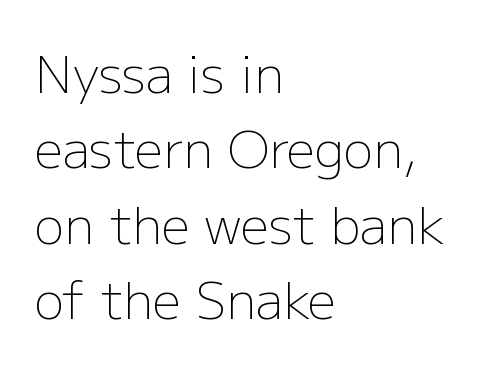
The image shows 50 px light sans-serif type, upright; set left-aligned, normal line spacing (1.51x), normal letter spacing, not underlined; low stroke contrast and a medium x-height.
